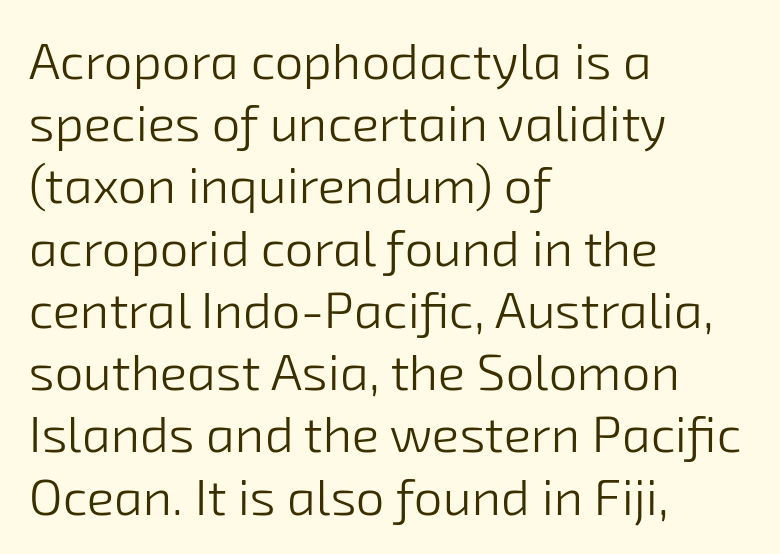
Q: Is the text bold? A: No.
Q: Is the typeface a serif or a sans-serif typeface? A: Sans-serif.
Q: Is the text underlined? A: No.
Q: How is the paragraph aligned? A: Left-aligned.
Q: Is the spacing between letters normal or unusually wide? A: Normal.
Q: Width (condensed, normal, or wide)? A: Normal.
Q: Stroke contrast? A: Low.
Q: x-height? A: Medium.
Q: Monospaced? A: No.
